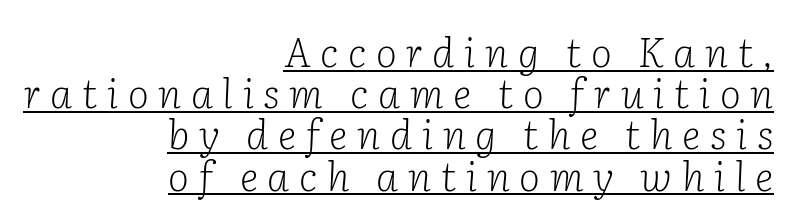
The image shows 40 px light serif type, italic (leaning right); set right-aligned, tight line spacing (1.03x), unusually wide letter spacing (+0.24 em), underlined; low stroke contrast and a medium x-height.
